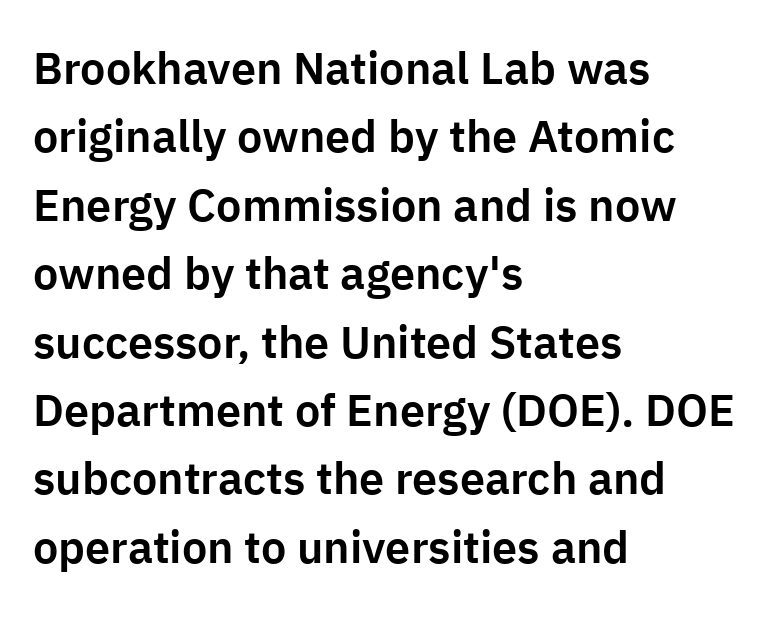
Q: Is the text italic (slanted)? A: No, it is upright.
Q: Is the typeface a serif or a sans-serif typeface? A: Sans-serif.
Q: Is the text underlined? A: No.
Q: How is the paragraph aligned? A: Left-aligned.
Q: Is the spacing between letters normal or unusually wide? A: Normal.
Q: Is the spacing between lines tight, normal or loose? A: Normal.
Q: Width (condensed, normal, or wide)? A: Normal.
Q: Stroke contrast? A: Low.
Q: x-height? A: Medium.
Q: Monospaced? A: No.
